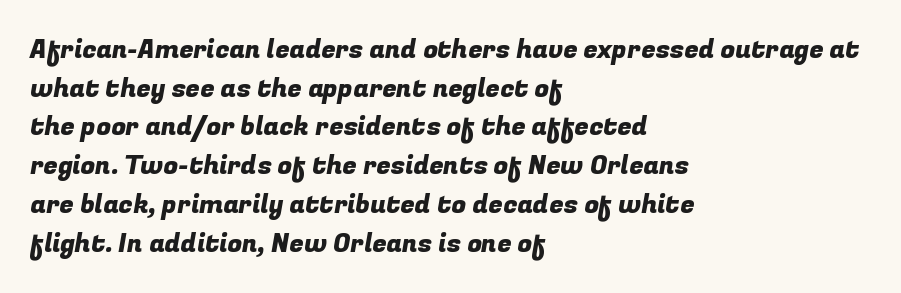
Q: Is the text underlined? A: No.
Q: How is the paragraph aligned? A: Left-aligned.
Q: Is the spacing between letters normal or unusually wide? A: Normal.
Q: Is the spacing between lines tight, normal or loose? A: Normal.
